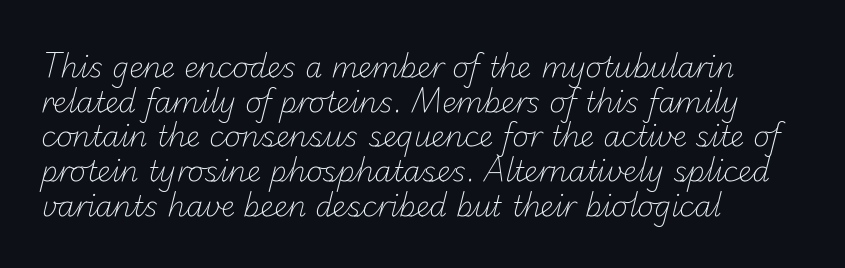
{"serif": "no", "bold": "no", "weight": "light", "width": "normal", "stroke_contrast": "low", "x_height": "small", "monospaced": "no", "underline": "no", "align": "left", "line_spacing_ratio": 1.24, "letter_spacing": "normal", "letter_spacing_em": 0.0, "glyph_px": 28}
